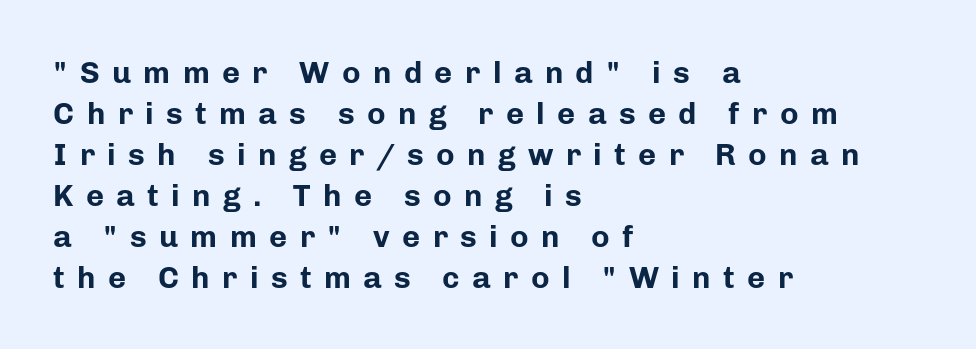
The image shows 31 px bold sans-serif type, upright; set left-aligned, normal line spacing (1.32x), unusually wide letter spacing (+0.4 em), not underlined; low stroke contrast and a medium x-height.
